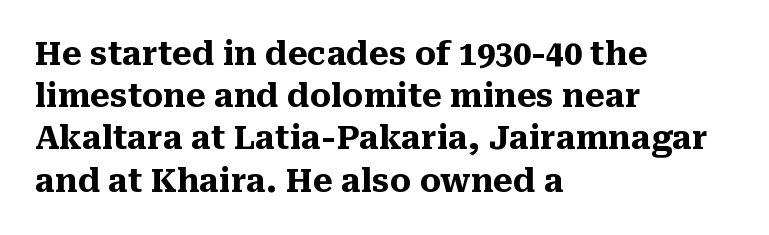
The image shows 32 px heavy serif type, upright; set left-aligned, normal line spacing (1.32x), normal letter spacing, not underlined; medium stroke contrast and a medium x-height.
